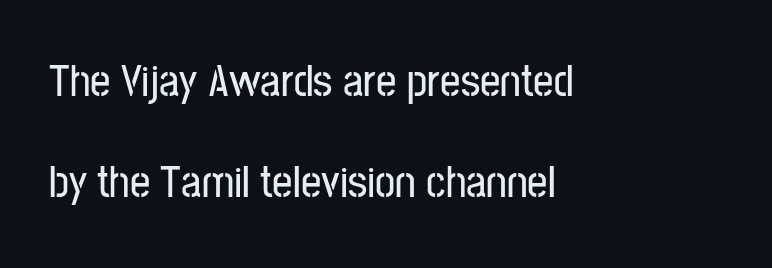
{"serif": "no", "italic": "no", "width": "condensed", "stroke_contrast": "low", "x_height": "medium", "monospaced": "no", "underline": "no", "align": "left", "line_spacing": "loose", "line_spacing_ratio": 2.24, "letter_spacing": "normal", "letter_spacing_em": 0.0, "glyph_px": 45}
